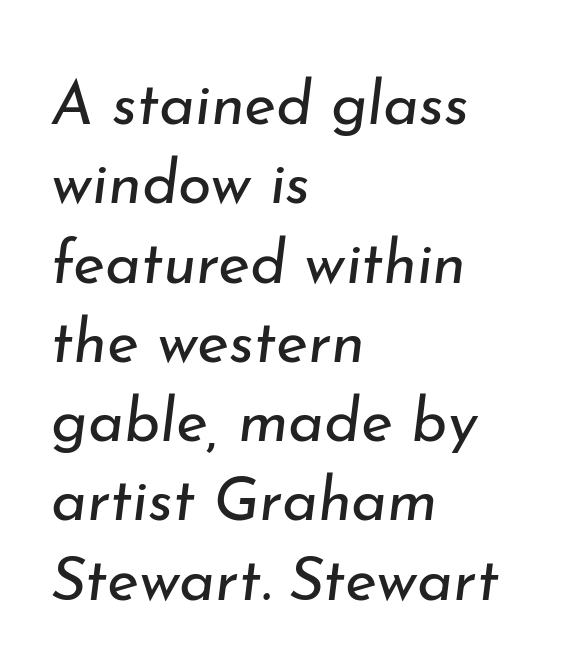
Q: Is the text bold? A: No.
Q: Is the text italic (slanted)? A: Yes, it leans right by about 7 degrees.
Q: Is the text underlined? A: No.
Q: How is the paragraph aligned? A: Left-aligned.
Q: Is the spacing between letters normal or unusually wide? A: Normal.
Q: Is the spacing between lines tight, normal or loose? A: Normal.
Q: Width (condensed, normal, or wide)? A: Normal.
Q: Stroke contrast? A: Low.
Q: x-height? A: Small.
Q: Monospaced? A: No.
